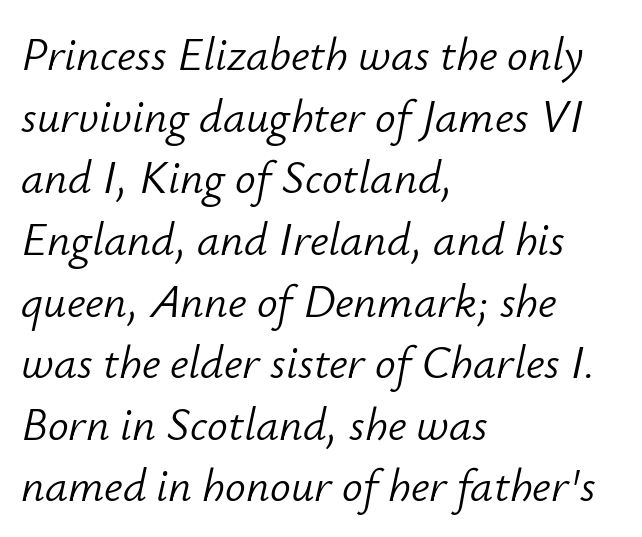
Normally led — the rows are evenly, conventionally spaced. The weight tops out at a normal text grade. Rule under the text: the space is simply empty. These lines stack with their left ends in a neat column. Characters follow at the spacing the type designer built in. This sample uses an oblique cut, with every glyph tilted off the vertical.
